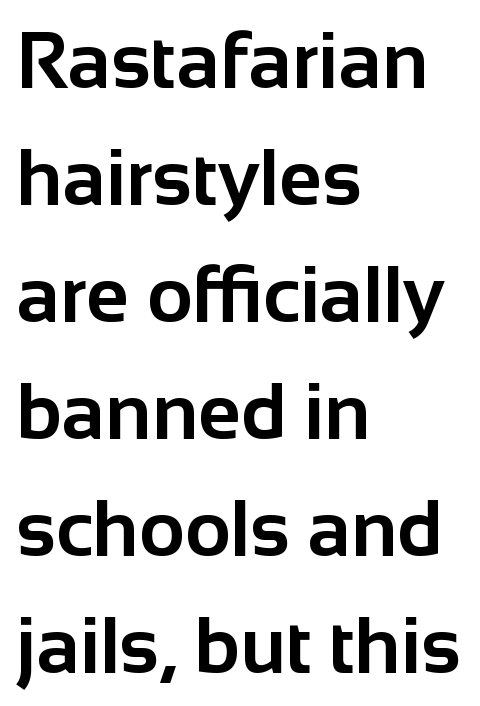
The image shows 79 px bold sans-serif type, upright; set left-aligned, normal line spacing (1.48x), normal letter spacing, not underlined; low stroke contrast and a medium x-height.
